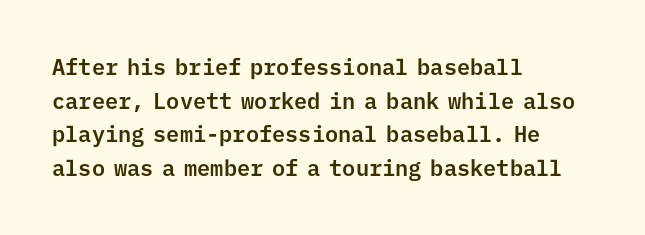
The image shows 22 px text type, upright; set left-aligned, normal line spacing (1.53x), normal letter spacing, not underlined.
